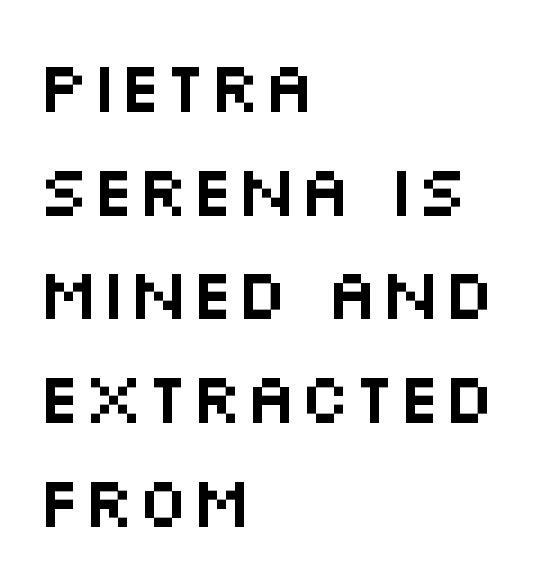
The letterforms sit shoulder to shoulder at normal distance. Regarding serifs, this sample does without them. This sample has the flowing, uneven cadence of proportional lettering. The paragraph has a hard left edge and a soft right edge.
